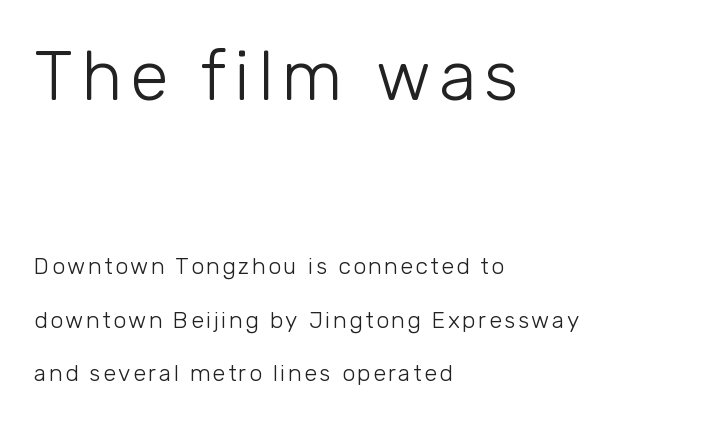
The image shows 70 px light sans-serif type, upright; set left-aligned, loose line spacing (2.32x), not underlined; the first (top) block is 3.04x larger; low stroke contrast and a medium x-height.
